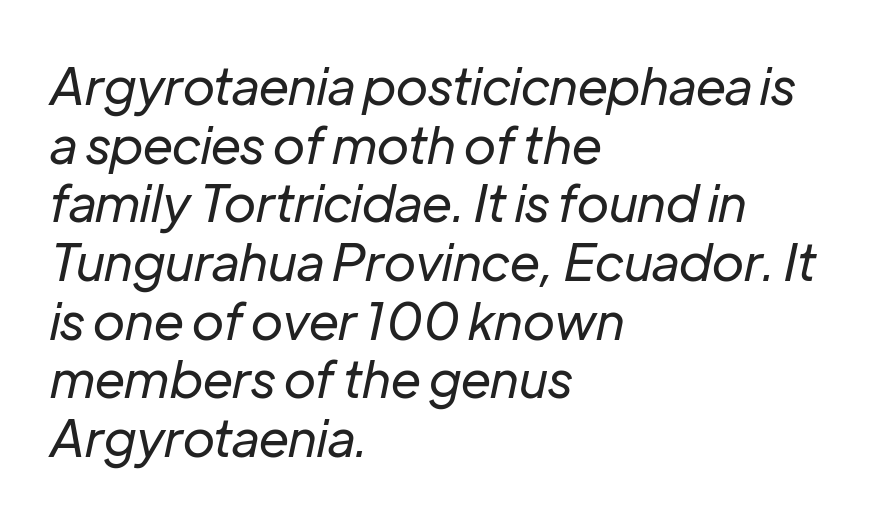
Q: Is the text bold? A: No.
Q: Is the text italic (slanted)? A: Yes, it leans right by about 12 degrees.
Q: Is the text underlined? A: No.
Q: How is the paragraph aligned? A: Left-aligned.
Q: Is the spacing between letters normal or unusually wide? A: Normal.
Q: Is the spacing between lines tight, normal or loose? A: Tight.
Q: Width (condensed, normal, or wide)? A: Normal.
Q: Stroke contrast? A: Low.
Q: x-height? A: Medium.
Q: Monospaced? A: No.
